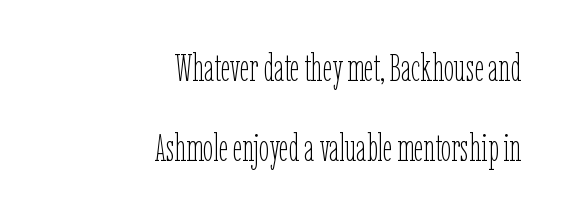
The image shows 37 px thin, condensed type, upright; set right-aligned, loose line spacing (2.16x), normal letter spacing, not underlined; low stroke contrast and a medium x-height.
